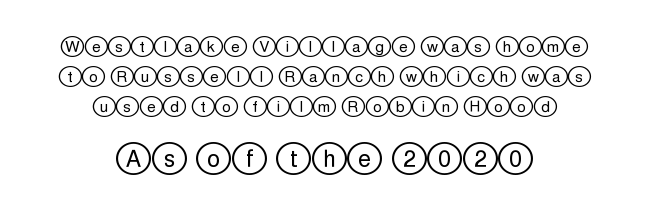
{"italic": "no", "underline": "no", "align": "center", "line_spacing": "loose", "line_spacing_ratio": 2.0, "letter_spacing": "normal", "letter_spacing_em": 0.0, "larger_block": "second", "size_ratio": 1.53, "glyph_px": 23}
